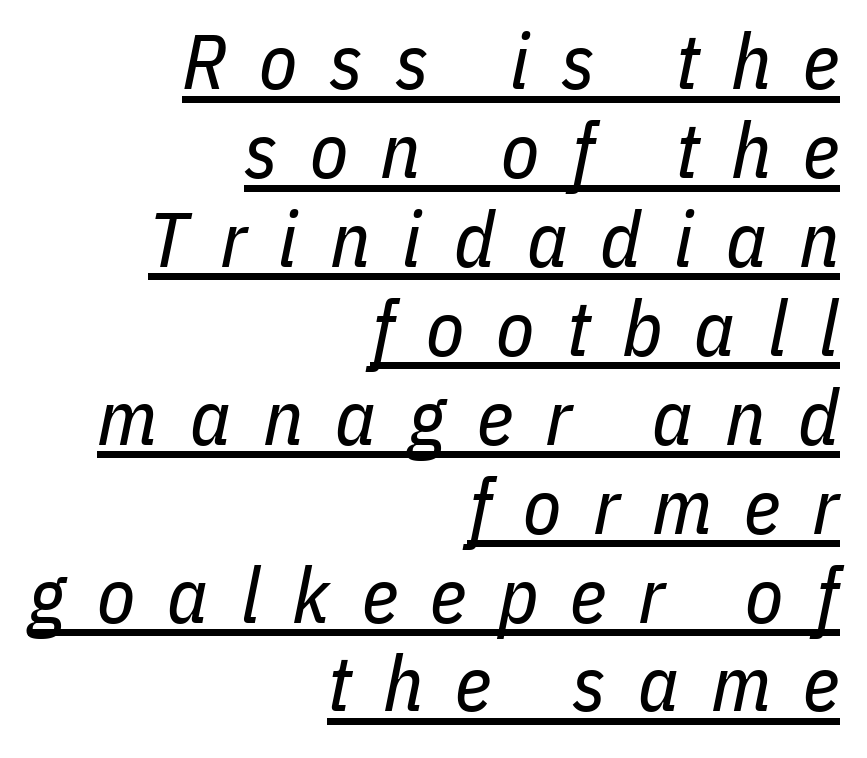
The image shows 78 px regular-weight, condensed type, italic (leaning right); set right-aligned, tight line spacing (1.14x), unusually wide letter spacing (+0.41 em), underlined; low stroke contrast and a medium x-height.
